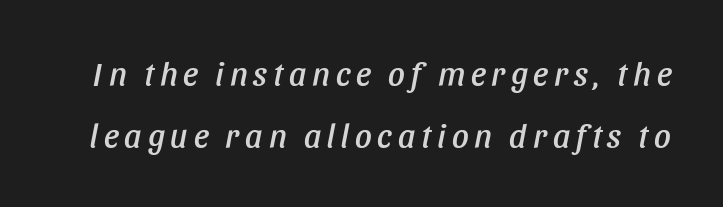
{"italic": "yes", "lean": "right", "slant_degrees": 11, "width": "condensed", "stroke_contrast": "low", "x_height": "large", "monospaced": "no", "underline": "no", "line_spacing_ratio": 1.89, "glyph_px": 33}
